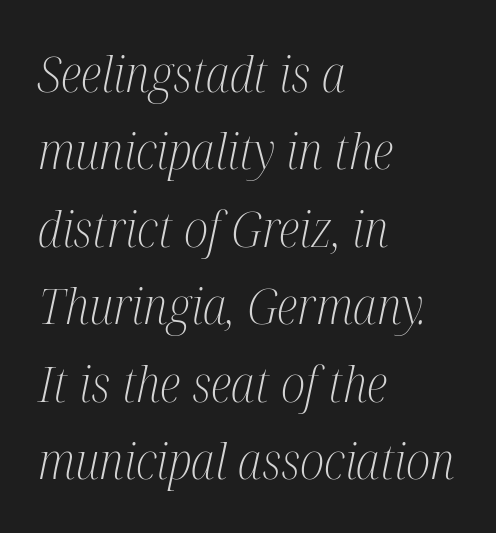
The image shows 50 px light, condensed serif type, italic (leaning right); set left-aligned, normal line spacing (1.55x), normal letter spacing, not underlined; medium stroke contrast and a medium x-height.
